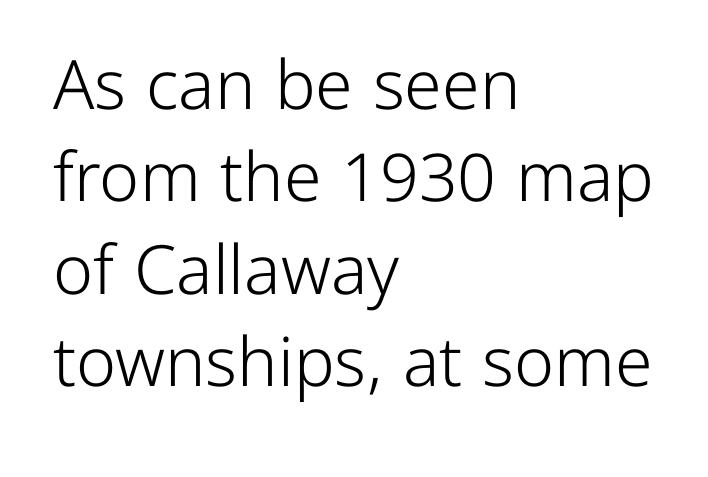
Inter-character spacing is left at the font's built-in metrics. Notice how descenders clear the ascenders below comfortably — that's standard leading. The font family rendered here belongs to the sans-serif group. Unlike italic type, these characters show no tilt at all.
